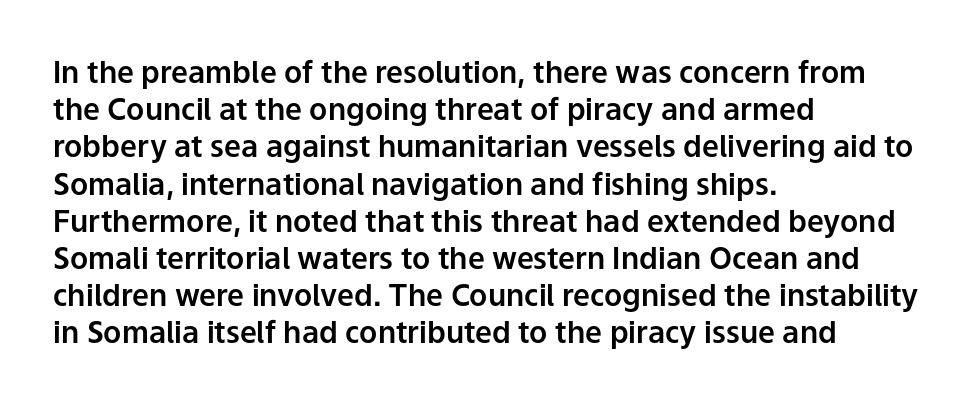
Honestly, the letter spacing is just normal — you wouldn't notice it. Check the space under the baseline: it is left empty. Grotesque or geometric, the face here clearly has no serifs. Note the varied advance widths — an 'i' is clearly narrower than an 'm'. This sample is left-justified, so line endings fall wherever the words run out. Posture: straight, roman, zero tilt.
